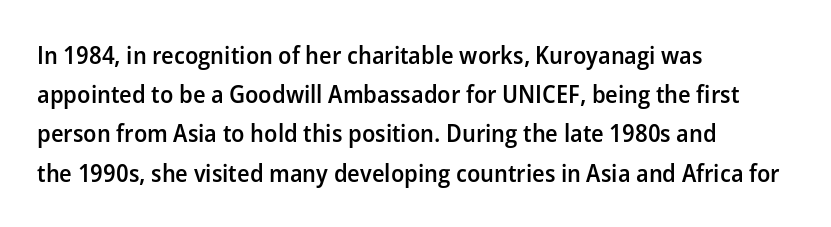
Q: Is the text bold? A: Semi-bold.
Q: Is the text italic (slanted)? A: No, it is upright.
Q: Is the text underlined? A: No.
Q: How is the paragraph aligned? A: Left-aligned.
Q: Is the spacing between letters normal or unusually wide? A: Normal.
Q: Is the spacing between lines tight, normal or loose? A: Normal.
